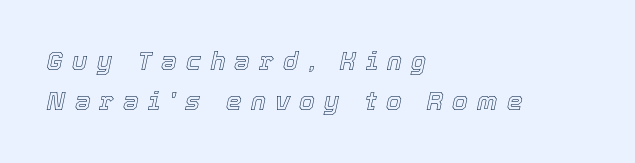
Q: Is the text italic (slanted)? A: Yes, it leans right by about 12 degrees.
Q: Is the text underlined? A: No.
Q: How is the paragraph aligned? A: Left-aligned.
Q: Is the spacing between letters normal or unusually wide? A: Unusually wide.
Q: Is the spacing between lines tight, normal or loose? A: Normal.
